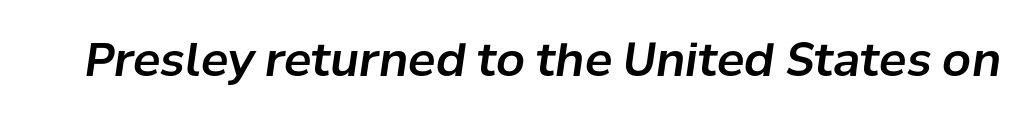
The tracking reads as untouched default to a designer's eye. Varying glyph widths throughout — classic text-font behaviour. A bare baseline throughout the passage. Observe the lean: these are italic letterforms.
